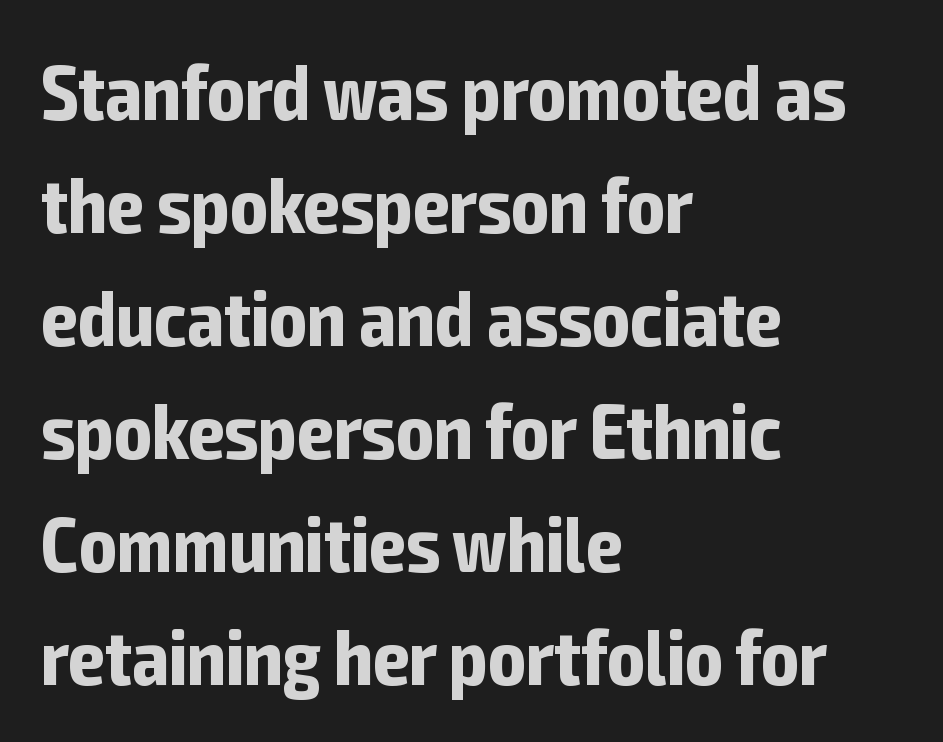
{"serif": "no", "italic": "no", "bold": "yes", "weight": "bold", "width": "condensed", "stroke_contrast": "low", "x_height": "medium", "monospaced": "no", "underline": "no", "align": "left", "line_spacing": "normal", "line_spacing_ratio": 1.45, "letter_spacing": "normal", "letter_spacing_em": 0.0, "glyph_px": 78}
